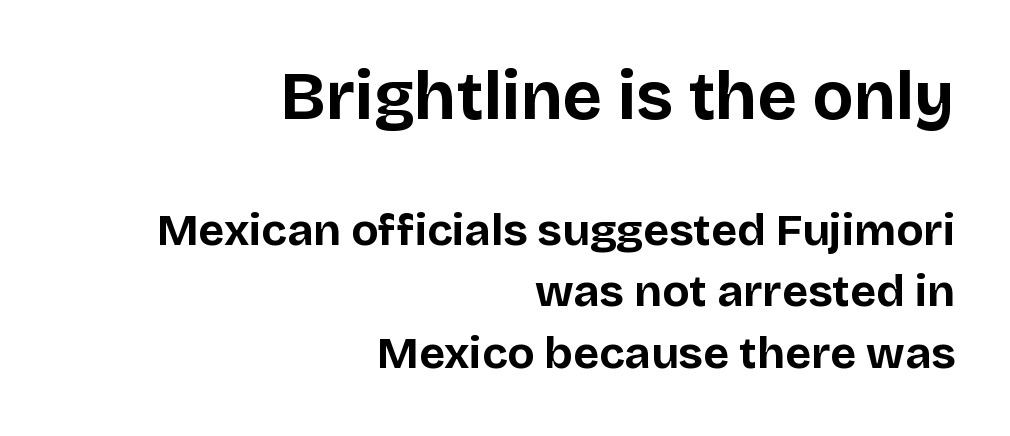
{"serif": "no", "italic": "no", "bold": "yes", "weight": "bold", "width": "normal", "stroke_contrast": "low", "x_height": "large", "monospaced": "no", "underline": "no", "align": "right", "line_spacing": "normal", "line_spacing_ratio": 1.37, "letter_spacing": "normal", "letter_spacing_em": 0.0, "larger_block": "first", "size_ratio": 1.51, "glyph_px": 68}
